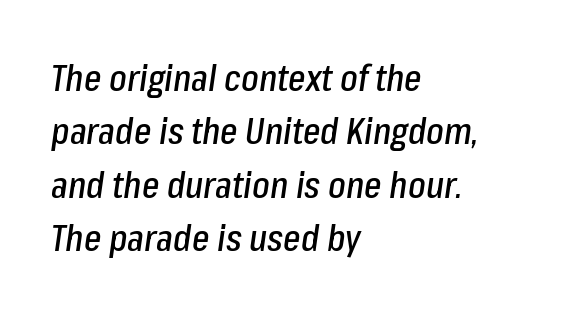
Q: Is the text italic (slanted)? A: Yes, it leans right by about 8 degrees.
Q: Is the text underlined? A: No.
Q: How is the paragraph aligned? A: Left-aligned.
Q: Is the spacing between letters normal or unusually wide? A: Normal.
Q: Is the spacing between lines tight, normal or loose? A: Normal.
Q: Width (condensed, normal, or wide)? A: Condensed.
Q: Stroke contrast? A: Low.
Q: x-height? A: Medium.
Q: Monospaced? A: No.
